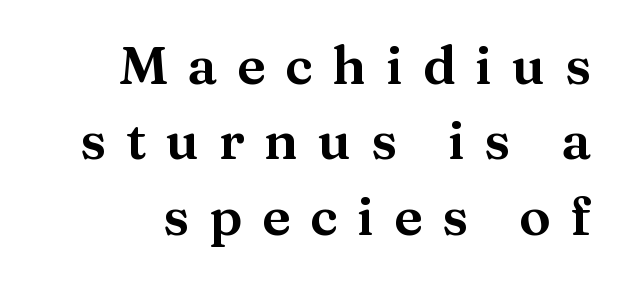
The letters advance in unequal steps, a hallmark of proportional type. These lines were composed using upright roman letters. Notice how the passage keeps a crisp vertical edge on the right only. The words here are not underlined. The rendering inserts visible extra space after every character.
